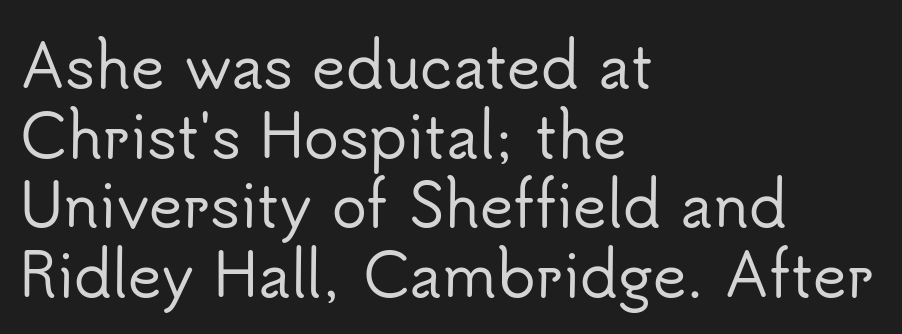
Q: Is the text italic (slanted)? A: No, it is upright.
Q: Is the typeface a serif or a sans-serif typeface? A: Sans-serif.
Q: Is the text underlined? A: No.
Q: How is the paragraph aligned? A: Left-aligned.
Q: Is the spacing between letters normal or unusually wide? A: Normal.
Q: Width (condensed, normal, or wide)? A: Normal.
Q: Stroke contrast? A: Low.
Q: x-height? A: Small.
Q: Monospaced? A: No.
